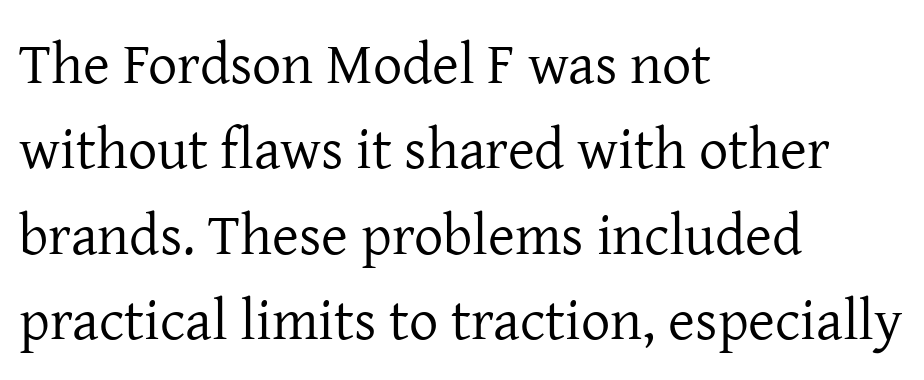
{"serif": "yes", "italic": "no", "bold": "no", "weight": "regular", "width": "normal", "stroke_contrast": "low", "x_height": "medium", "monospaced": "no", "underline": "no", "align": "left", "line_spacing": "normal", "line_spacing_ratio": 1.47, "letter_spacing": "normal", "letter_spacing_em": 0.0, "glyph_px": 58}
